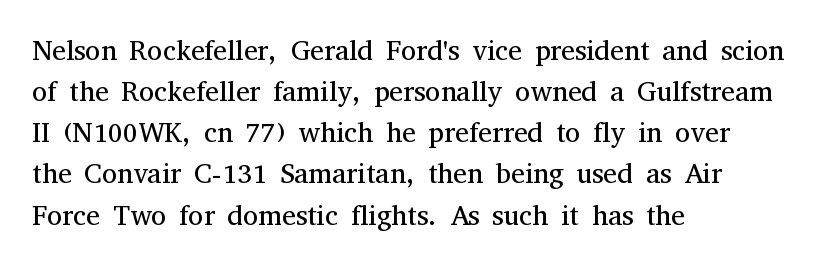
{"serif": "yes", "italic": "no", "bold": "no", "weight": "regular", "width": "normal", "stroke_contrast": "medium", "x_height": "medium", "monospaced": "no", "underline": "no", "align": "left", "line_spacing": "normal", "line_spacing_ratio": 1.47, "letter_spacing": "normal", "letter_spacing_em": 0.0, "glyph_px": 28}
